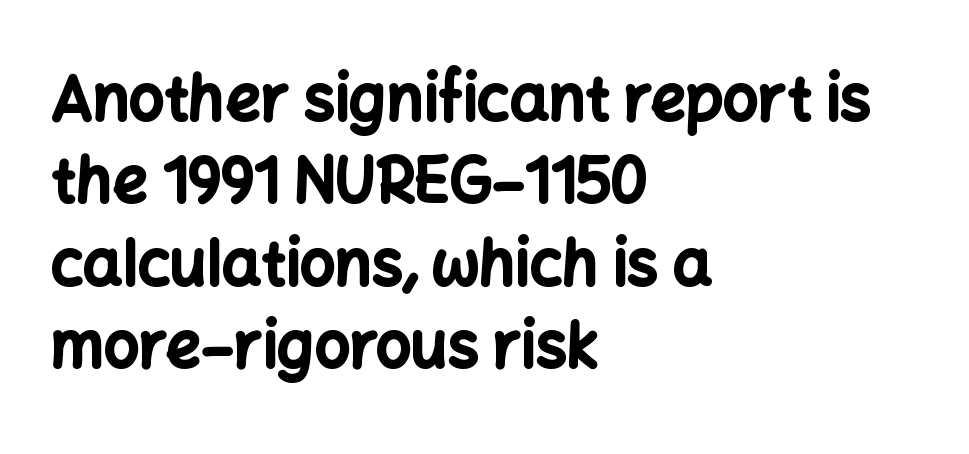
{"serif": "no", "italic": "no", "bold": "yes", "weight": "bold", "width": "normal", "stroke_contrast": "low", "x_height": "medium", "monospaced": "no", "underline": "no", "align": "left", "line_spacing": "normal", "line_spacing_ratio": 1.33, "letter_spacing": "normal", "letter_spacing_em": 0.0, "glyph_px": 62}
